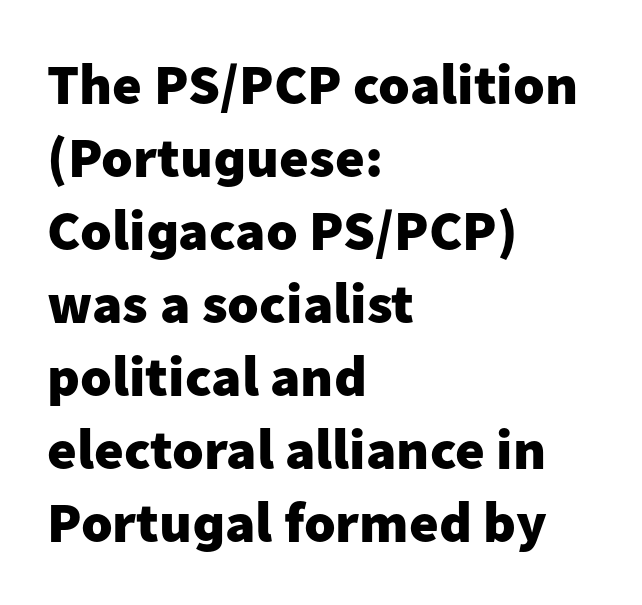
The image shows 57 px heavy sans-serif type, upright; set left-aligned, normal line spacing (1.28x), normal letter spacing, not underlined; low stroke contrast and a medium x-height.
